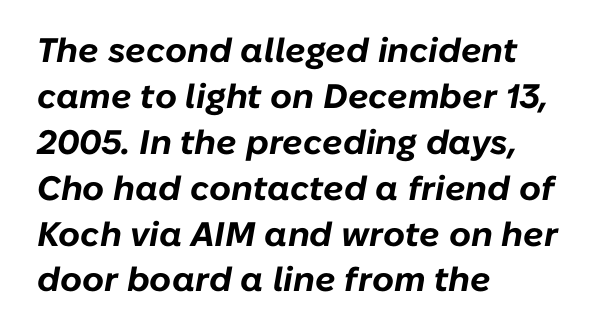
The image shows 34 px bold type, italic (leaning right); set left-aligned, normal line spacing (1.35x), normal letter spacing, not underlined; low stroke contrast and a medium x-height.
